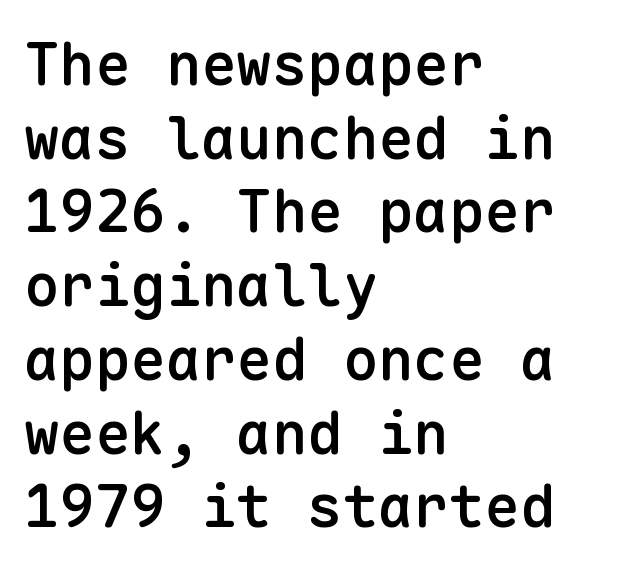
{"serif": "no", "italic": "no", "bold": "semi", "weight": "semibold", "width": "normal", "stroke_contrast": "low", "x_height": "medium", "monospaced": "yes", "underline": "no", "align": "left", "line_spacing": "normal", "line_spacing_ratio": 1.25, "letter_spacing": "normal", "letter_spacing_em": 0.0, "glyph_px": 59}
